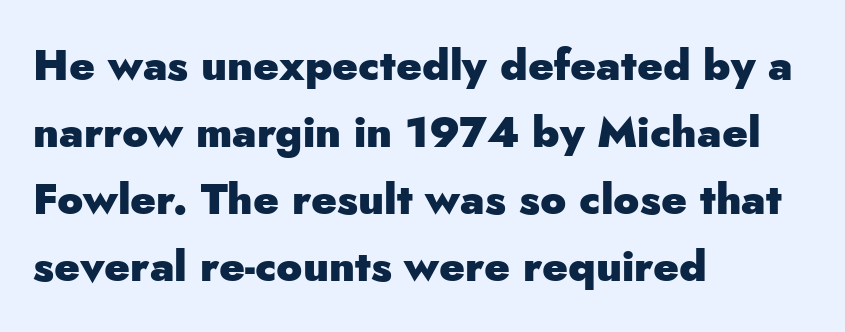
{"serif": "no", "italic": "no", "bold": "yes", "weight": "heavy", "width": "normal", "stroke_contrast": "low", "x_height": "small", "monospaced": "no", "underline": "no", "align": "left", "line_spacing": "normal", "line_spacing_ratio": 1.56, "letter_spacing": "normal", "letter_spacing_em": 0.0, "glyph_px": 43}
